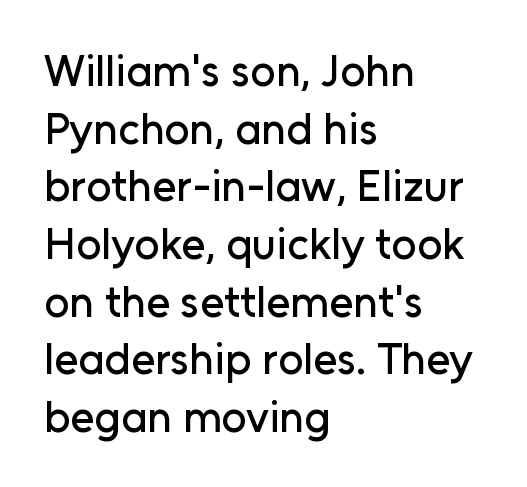
The image shows 44 px sans-serif type, upright; set left-aligned, normal line spacing (1.31x), normal letter spacing, not underlined; low stroke contrast and a medium x-height.
